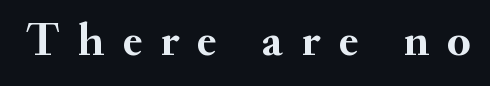
What weight is shown? A full bold with thick strokes. You can tell it's not italic because the verticals are truly vertical. Rule under the text: the space is simply empty. Spacing verdict: proportional, widths tailored to each character. Display-style spreading of the glyphs; the letterfit is very open.
